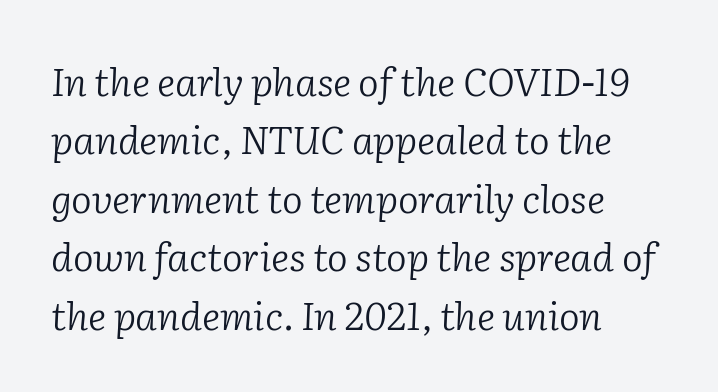
Tall strokes in this sample are angled rather than plumb. Check where the strokes stop: tiny serifs finish them off. Glyph-to-glyph distance matches everyday printed text. Descenders hang freely into open space.
